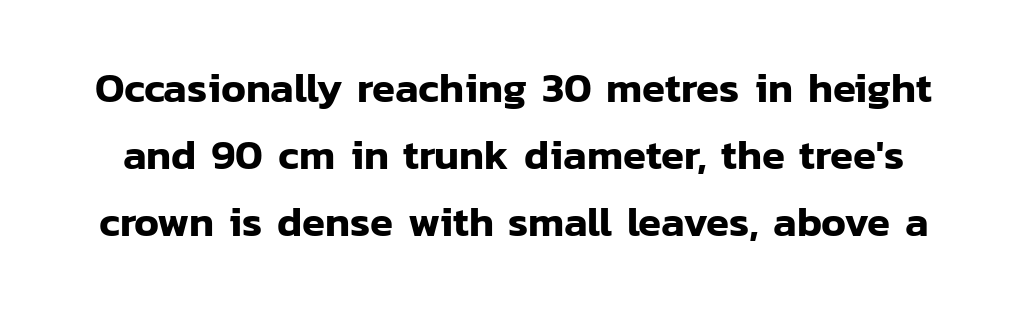
{"serif": "no", "italic": "no", "width": "normal", "stroke_contrast": "low", "x_height": "medium", "monospaced": "no", "underline": "no", "line_spacing": "normal", "line_spacing_ratio": 1.6, "letter_spacing": "normal", "letter_spacing_em": 0.0, "glyph_px": 42}
